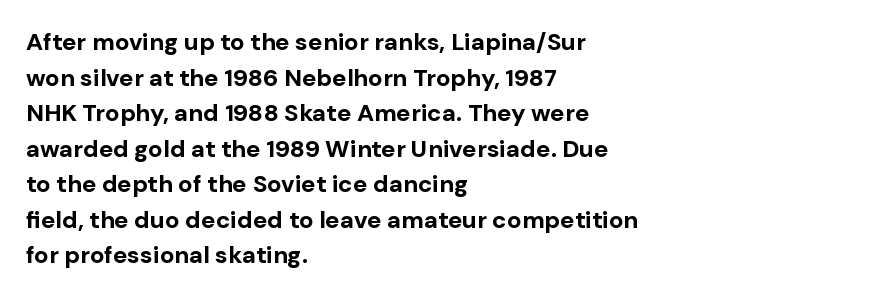
{"italic": "no", "bold": "yes", "underline": "no", "align": "left", "line_spacing": "normal", "line_spacing_ratio": 1.48, "letter_spacing": "normal", "letter_spacing_em": 0.0, "glyph_px": 24}
